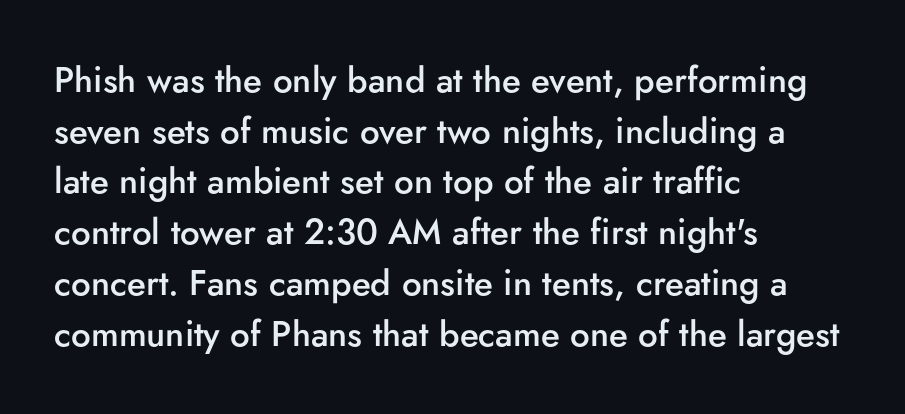
Check under the words: just untouched page. Tracking here is standard; glyphs follow each other at the usual distance. Each glyph is drawn with semibold strokes, heavier than normal yet not fully bold. This block has exactly the height ordinary leading produces.
